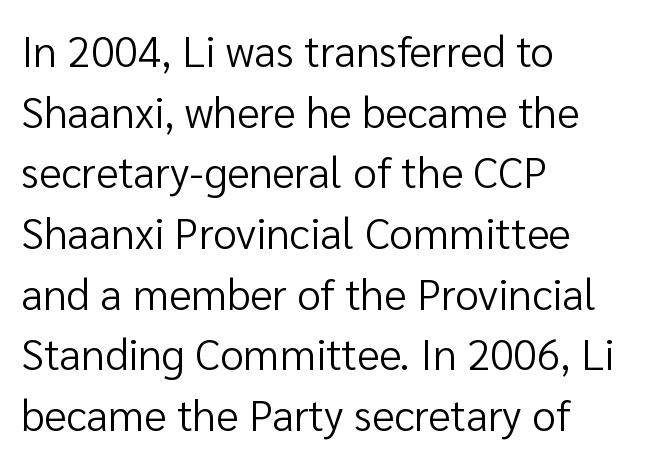
Q: Is the text bold? A: No.
Q: Is the text italic (slanted)? A: No, it is upright.
Q: Is the typeface a serif or a sans-serif typeface? A: Sans-serif.
Q: Is the text underlined? A: No.
Q: How is the paragraph aligned? A: Left-aligned.
Q: Is the spacing between letters normal or unusually wide? A: Normal.
Q: Is the spacing between lines tight, normal or loose? A: Normal.
Q: Width (condensed, normal, or wide)? A: Normal.
Q: Stroke contrast? A: Low.
Q: x-height? A: Medium.
Q: Monospaced? A: No.
